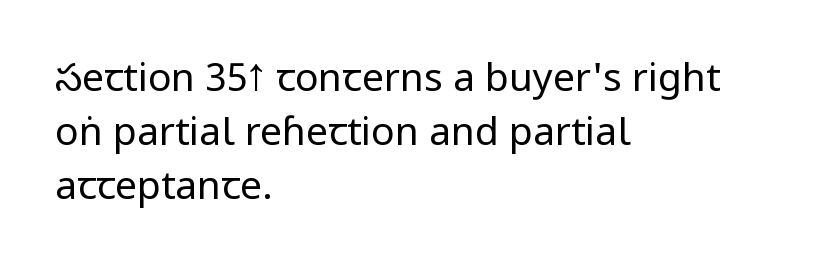
The image shows 39 px regular-weight, condensed sans-serif type, upright; set left-aligned, normal line spacing (1.38x), normal letter spacing, not underlined; low stroke contrast and a large x-height.
